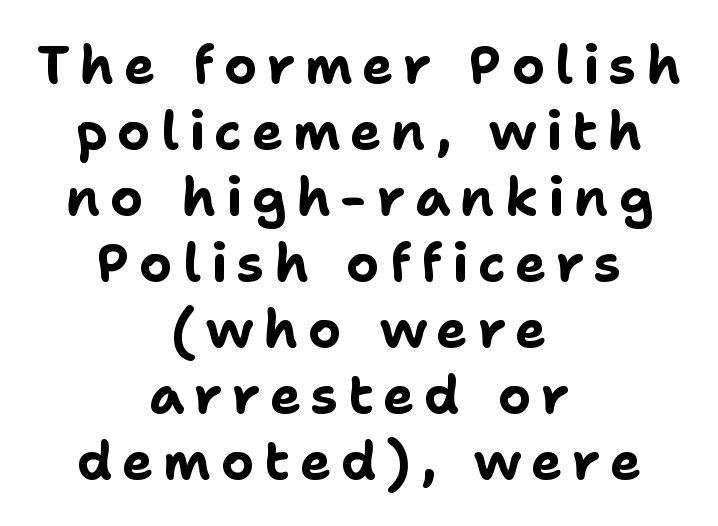
Q: Is the text bold? A: Yes.
Q: Is the text italic (slanted)? A: No, it is upright.
Q: Is the typeface a serif or a sans-serif typeface? A: Sans-serif.
Q: Is the text underlined? A: No.
Q: How is the paragraph aligned? A: Centered.
Q: Is the spacing between lines tight, normal or loose? A: Normal.
Q: Width (condensed, normal, or wide)? A: Normal.
Q: Stroke contrast? A: Low.
Q: x-height? A: Medium.
Q: Monospaced? A: No.
